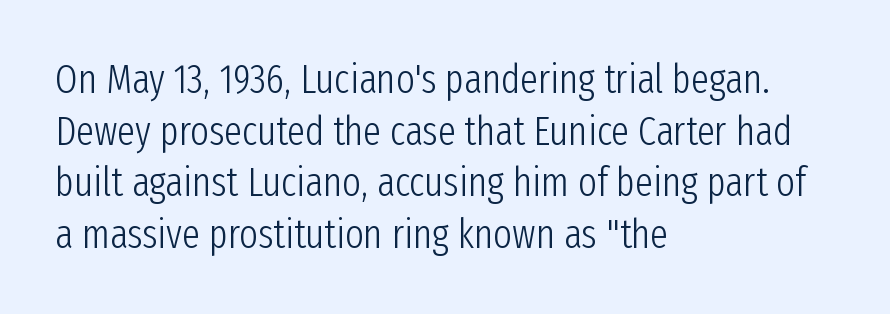
The lettering holds an erect, upright posture throughout. Classification — sans serif. A student would call this left alignment; a typographer would say flush left, rag right. Underline: absent.
